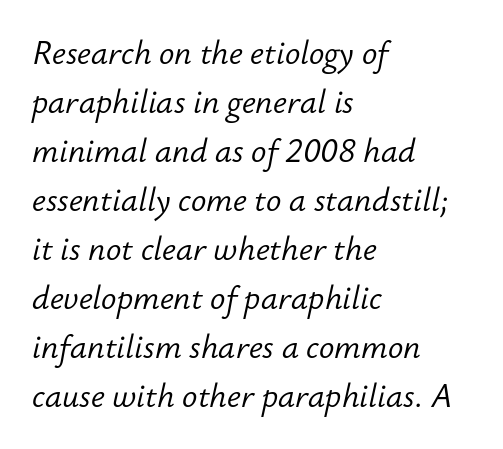
This block has exactly the height ordinary leading produces. You could not count columns in this text — the font is proportionally spaced. Every character sits at an angle, as italics do. Nobody drew a line under any word here.
